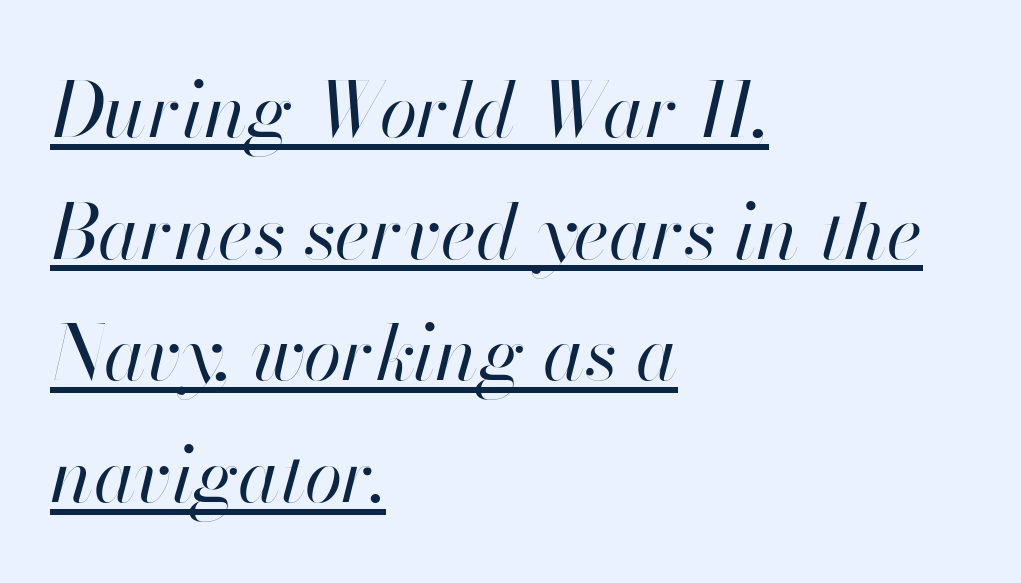
The image shows 77 px regular-weight type, italic (leaning right); set left-aligned, normal line spacing (1.58x), normal letter spacing, underlined; high stroke contrast and a small x-height.
